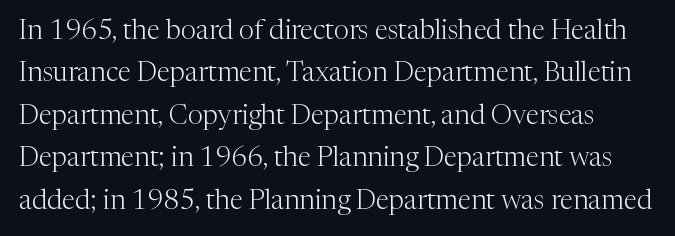
Q: Is the text bold? A: No.
Q: Is the text italic (slanted)? A: No, it is upright.
Q: Is the text underlined? A: No.
Q: Is the spacing between letters normal or unusually wide? A: Normal.
Q: Is the spacing between lines tight, normal or loose? A: Normal.
